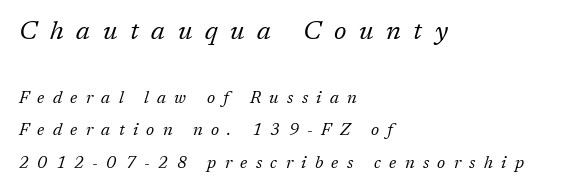
The image shows 26 px text type, italic (leaning right); set left-aligned, loose line spacing (1.92x), unusually wide letter spacing (+0.49 em), not underlined; the first (top) block is 1.53x larger.
